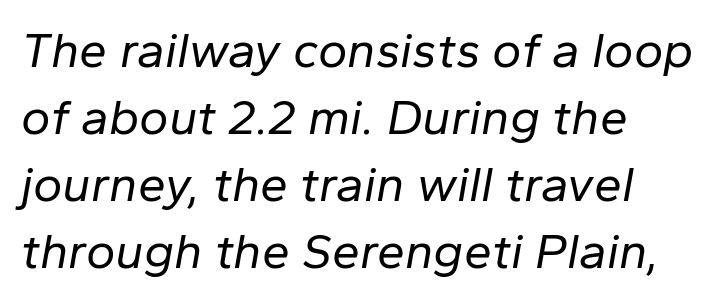
Nothing heavy about these letters — not bold at all. These lines are rendered in a variable-pitch font. If you drew a line through each stem, it would be angled. Vertically, the passage feels balanced, rows spaced as you'd expect.
